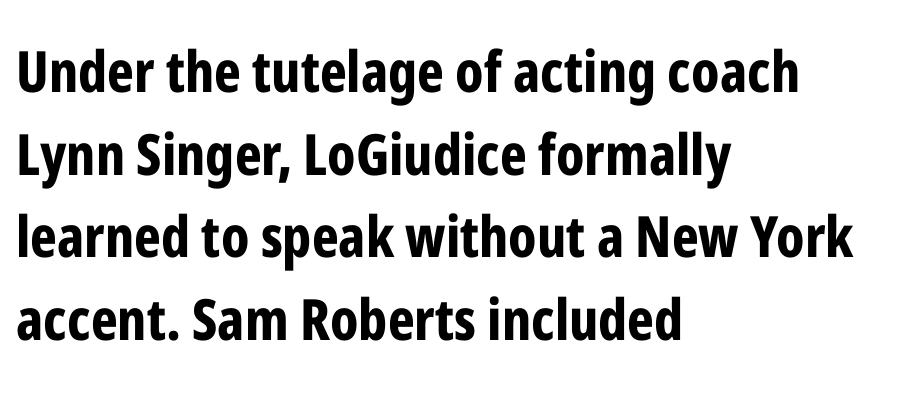
The specimen reads as upright at a glance. You can tell from the bare stems that sans-serif type was used. These lines are rendered in a variable-pitch font. In CSS terms this would be text-align: left. The area under the type is left untouched.
